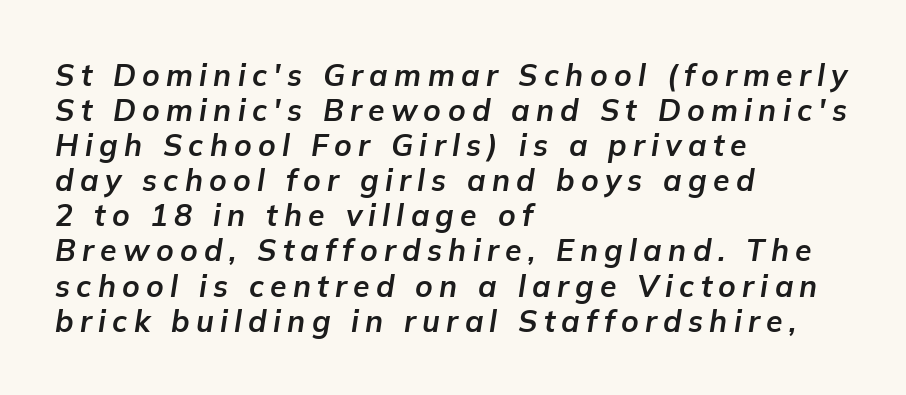
The image shows 30 px bold type, italic (leaning right); set left-aligned, line spacing 1.17x, unusually wide letter spacing (+0.21 em), not underlined; low stroke contrast and a medium x-height.
